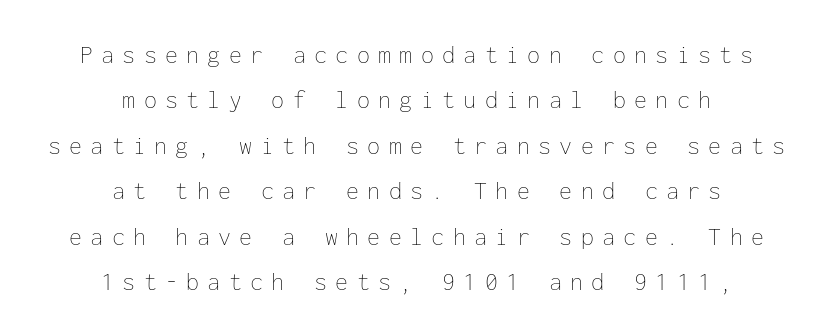
Ordinary non-slanted type is in use. No heavy texture on the line: the type isn't bold. No word sits above an underline. Horizontal alignment here is central, giving a formal, balanced look. Honestly, the letter spacing is so wide it's the main thing you notice.
